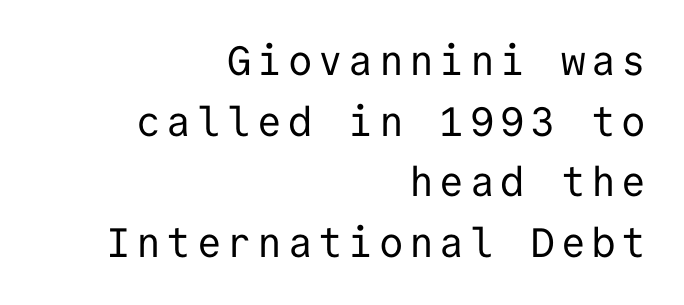
{"serif": "no", "italic": "no", "bold": "no", "weight": "regular", "width": "normal", "stroke_contrast": "low", "x_height": "medium", "monospaced": "yes", "underline": "no", "align": "right", "line_spacing": "normal", "line_spacing_ratio": 1.48, "glyph_px": 41}
